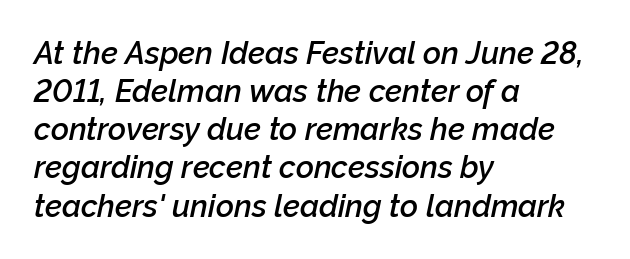
Look at the tracking — it's just the regular setting, nothing added. Think of a printed novel: that variable character pitch is what you see here. Each row of text sits above clean, open space. Every character sits at an angle, as italics do. Its strokes are somewhat broadened, the hallmark of semibold type. Which margin do the lines hug? The left one — the right edge is uneven.
